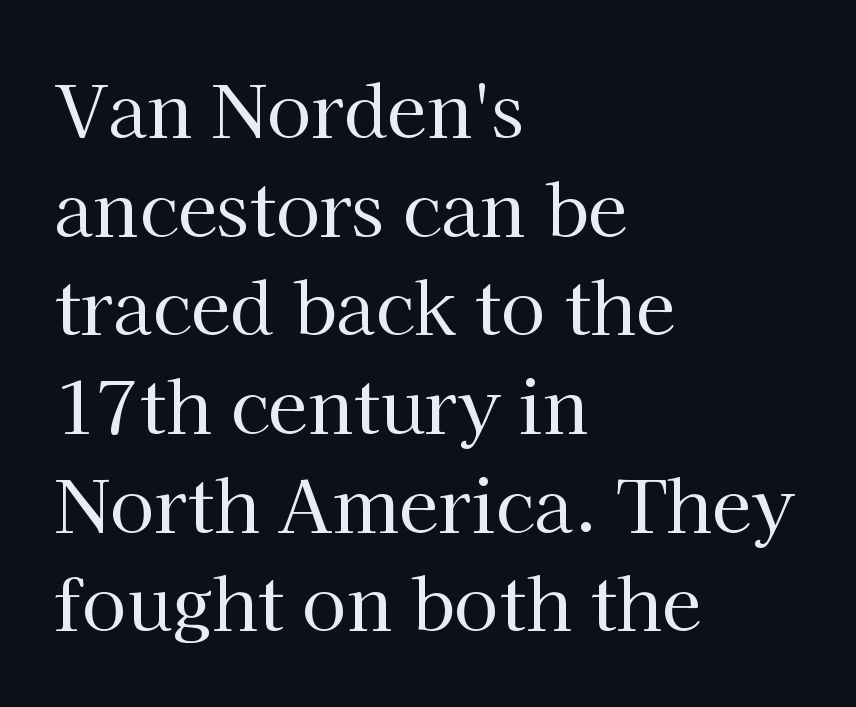
{"serif": "yes", "italic": "no", "bold": "no", "weight": "regular", "width": "normal", "stroke_contrast": "high", "x_height": "medium", "monospaced": "no", "underline": "no", "align": "left", "line_spacing": "normal", "line_spacing_ratio": 1.37, "letter_spacing": "normal", "letter_spacing_em": 0.0, "glyph_px": 72}
